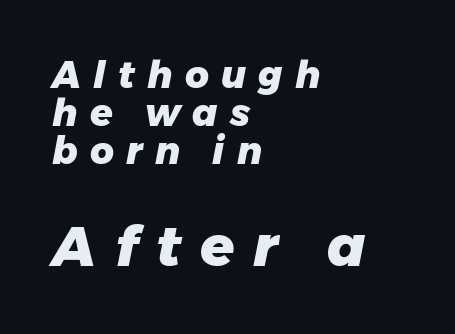
Do the characters align in a grid? No, the font is proportional. Students, note that the glyphs here are deliberately spaced far apart. The block of text is dense from top to bottom, with scant space between rows. Rule under the text: the space is simply empty. Type size steps up from the first block to the second. Heft: maximum for text — a bold.
